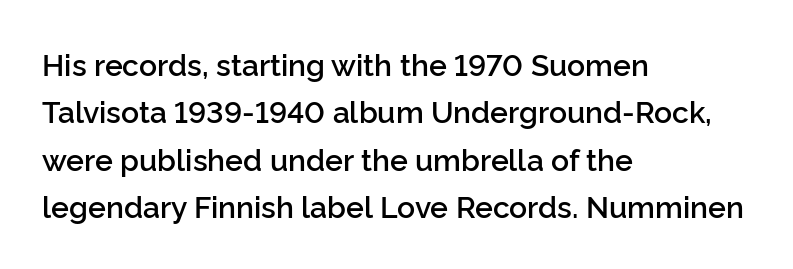
The typeface chosen for these lines omits serifs. Letters rest on an invisible, unmarked baseline. One-word summary of the alignment: left. A typesetter would call this proportional, since set widths differ per character.
